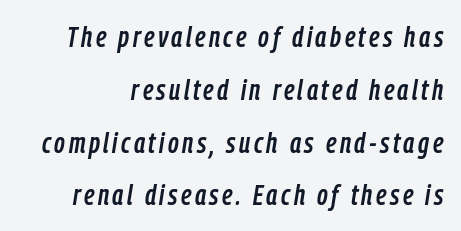
Here the designer chose a conventional face with non-uniform glyph widths. The area under the type is left untouched. In terms of posture, this sample is oblique.
